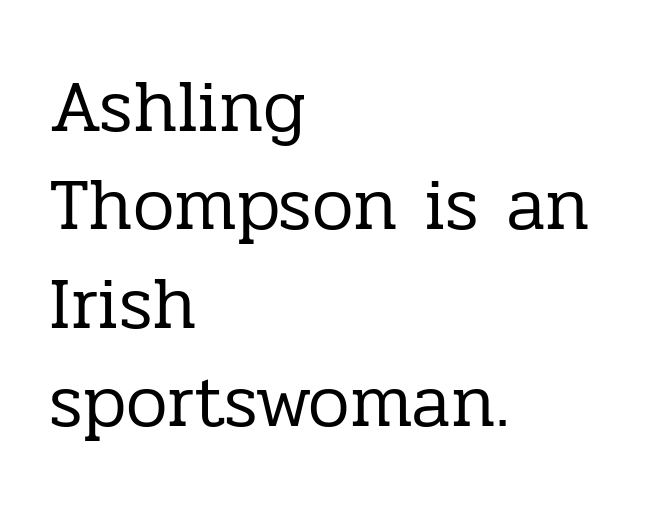
{"serif": "yes", "italic": "no", "bold": "no", "weight": "regular", "width": "normal", "stroke_contrast": "low", "x_height": "medium", "monospaced": "no", "underline": "no", "align": "left", "line_spacing": "normal", "line_spacing_ratio": 1.33, "letter_spacing": "normal", "letter_spacing_em": 0.0, "glyph_px": 74}
